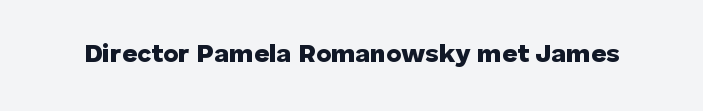
Only glyphs here, with clear space below each row. Rendered with straight, roman letterforms. The glyphs have the mass of a bold cut. Observe the ordinary spacing: letters are neighbours, not strangers.
